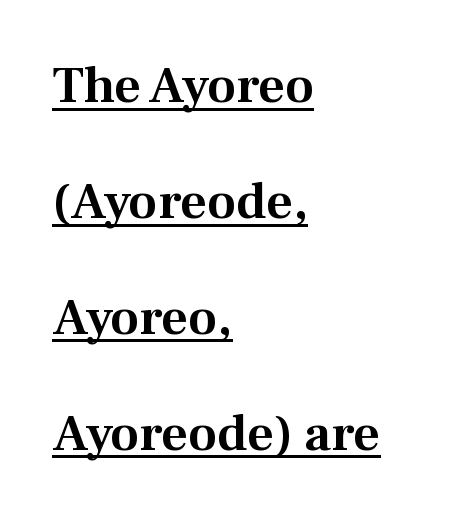
{"serif": "yes", "italic": "no", "width": "normal", "stroke_contrast": "medium", "x_height": "medium", "monospaced": "no", "underline": "yes", "align": "left", "line_spacing": "loose", "line_spacing_ratio": 2.23, "letter_spacing": "normal", "letter_spacing_em": 0.0, "glyph_px": 52}
